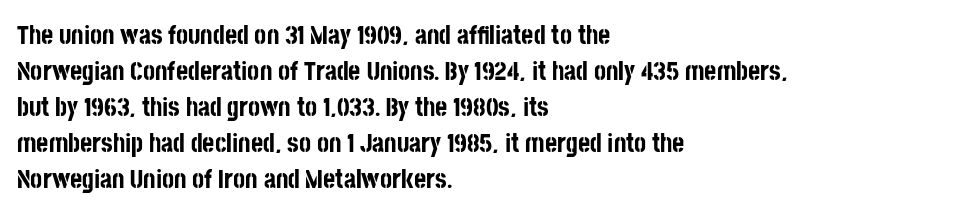
Q: Is the text bold? A: Yes.
Q: Is the text italic (slanted)? A: No, it is upright.
Q: Is the text underlined? A: No.
Q: How is the paragraph aligned? A: Left-aligned.
Q: Is the spacing between letters normal or unusually wide? A: Normal.
Q: Is the spacing between lines tight, normal or loose? A: Normal.
